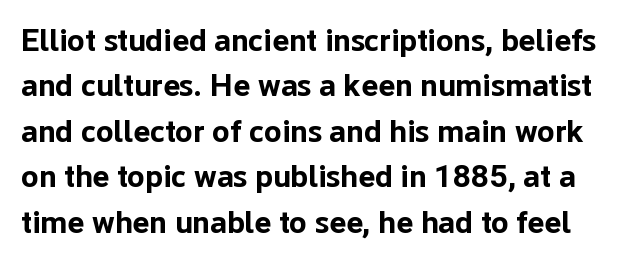
Q: Is the text bold? A: Yes.
Q: Is the text italic (slanted)? A: No, it is upright.
Q: Is the typeface a serif or a sans-serif typeface? A: Sans-serif.
Q: Is the text underlined? A: No.
Q: Is the spacing between letters normal or unusually wide? A: Normal.
Q: Is the spacing between lines tight, normal or loose? A: Normal.
Q: Width (condensed, normal, or wide)? A: Normal.
Q: Stroke contrast? A: Low.
Q: x-height? A: Medium.
Q: Monospaced? A: No.
